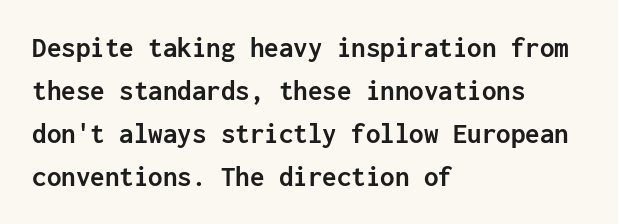
Q: Is the text bold? A: Yes.
Q: Is the text italic (slanted)? A: No, it is upright.
Q: Is the typeface a serif or a sans-serif typeface? A: Sans-serif.
Q: Is the text underlined? A: No.
Q: How is the paragraph aligned? A: Left-aligned.
Q: Is the spacing between letters normal or unusually wide? A: Normal.
Q: Is the spacing between lines tight, normal or loose? A: Normal.
Q: Width (condensed, normal, or wide)? A: Normal.
Q: Stroke contrast? A: Low.
Q: x-height? A: Medium.
Q: Monospaced? A: Yes.
